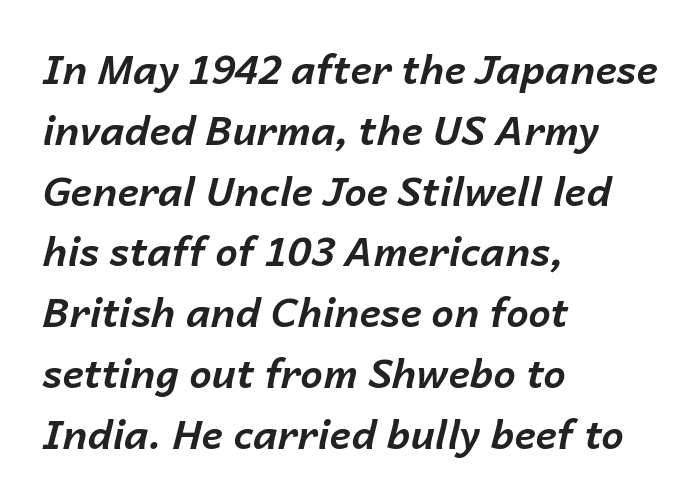
These lines sit exactly where default settings would place them. The sample has been set heavy, in full bold. Underlining? Definitely not there. Looks like regular typesetting: each glyph gets only the width it needs. If you drew a line through each stem, it would be angled.
